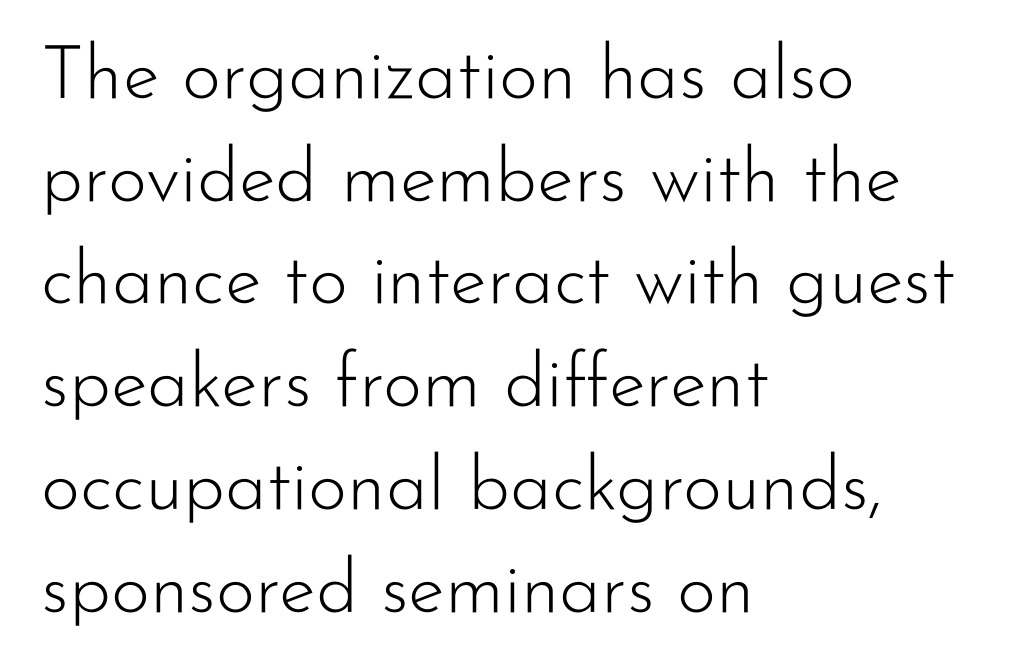
Descenders are the only things crossing below the line. Whoever set this chose a conventional vertical rhythm. Between one letter and the next there's only the usual sliver of space. Are there feet on the stems? There aren't — it's a sans. A classic flush-left, rag-right setting is used for this passage.
